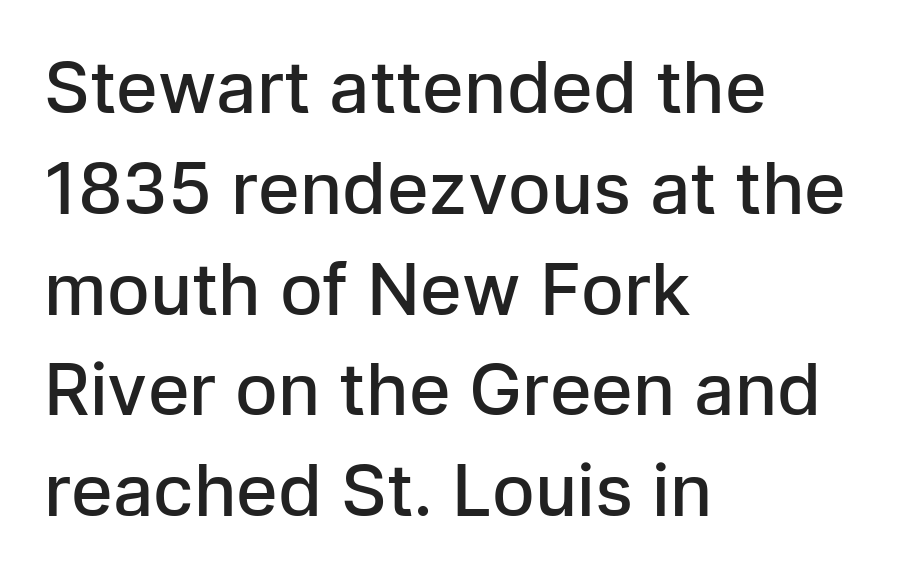
The image shows 71 px semibold sans-serif type, upright; set left-aligned, normal line spacing (1.42x), normal letter spacing, not underlined; low stroke contrast and a medium x-height.
